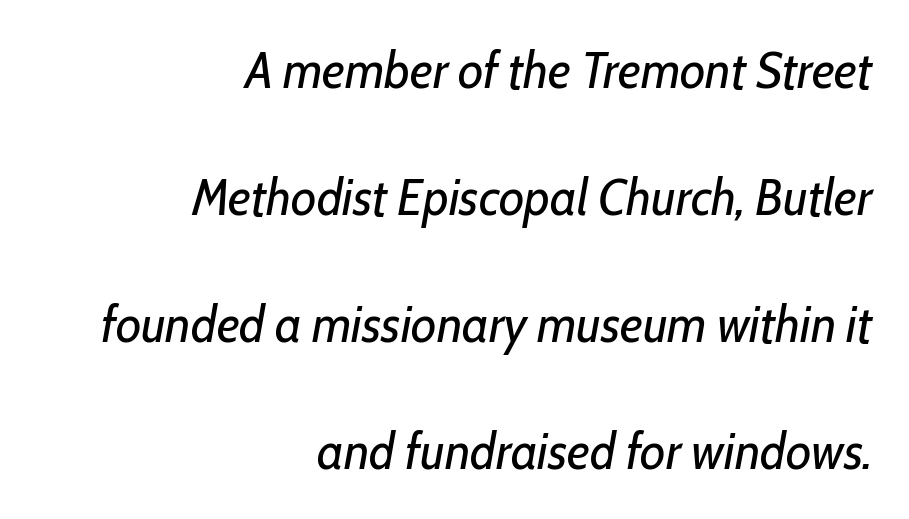
Q: Is the text bold? A: No.
Q: Is the text italic (slanted)? A: Yes, it leans right by about 10 degrees.
Q: Is the text underlined? A: No.
Q: How is the paragraph aligned? A: Right-aligned.
Q: Is the spacing between letters normal or unusually wide? A: Normal.
Q: Is the spacing between lines tight, normal or loose? A: Loose.
Q: Width (condensed, normal, or wide)? A: Condensed.
Q: Stroke contrast? A: Low.
Q: x-height? A: Medium.
Q: Monospaced? A: No.
